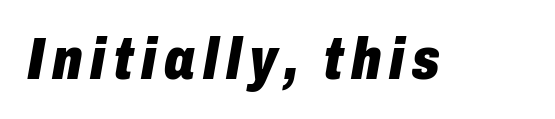
The passage shown is typed in a proportional face where columns would drift. The letters are slanted; this is an italic face. Only glyphs here, with clear space below each row. The typesetting leans heavy: a genuine bold.
